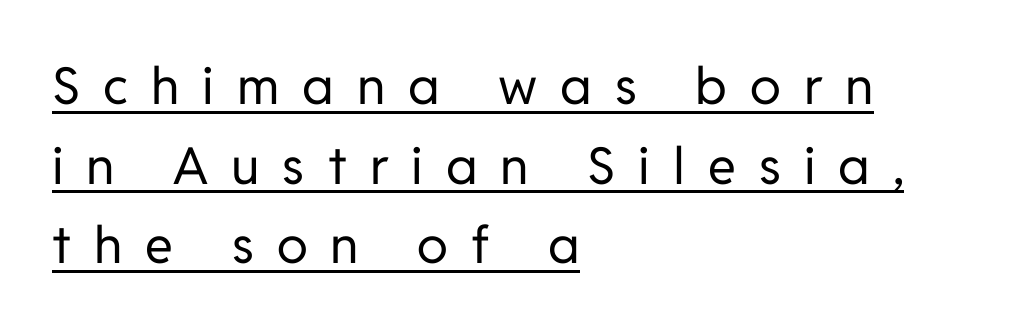
The rendering anchors every line to the left-hand side. This sample keeps an unexceptional amount of space between lines. Descenders here cross a horizontal rule under the line. Rendered with straight, roman letterforms. No letter is thick-stroked: the sample isn't bold. A sans-serif font was chosen for this passage.
